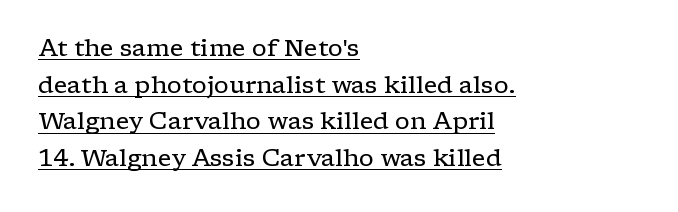
Q: Is the text bold? A: No.
Q: Is the text italic (slanted)? A: No, it is upright.
Q: Is the text underlined? A: Yes.
Q: How is the paragraph aligned? A: Left-aligned.
Q: Is the spacing between letters normal or unusually wide? A: Normal.
Q: Is the spacing between lines tight, normal or loose? A: Normal.
